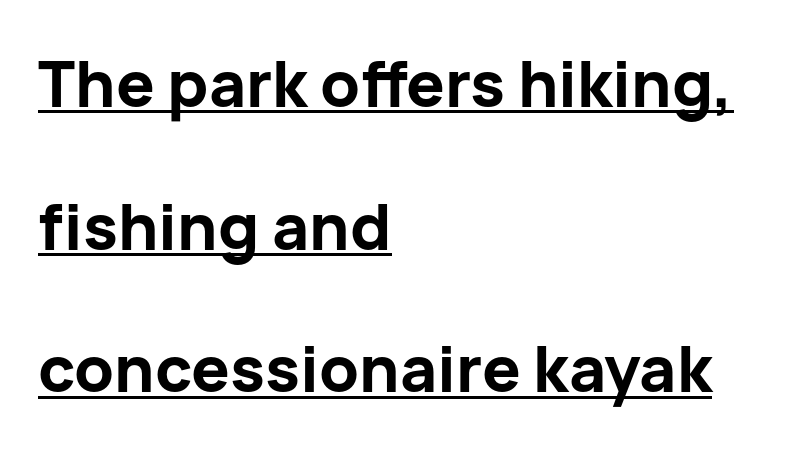
The image shows 64 px bold sans-serif type, upright; set left-aligned, loose line spacing (2.23x), normal letter spacing, underlined; low stroke contrast and a medium x-height.
